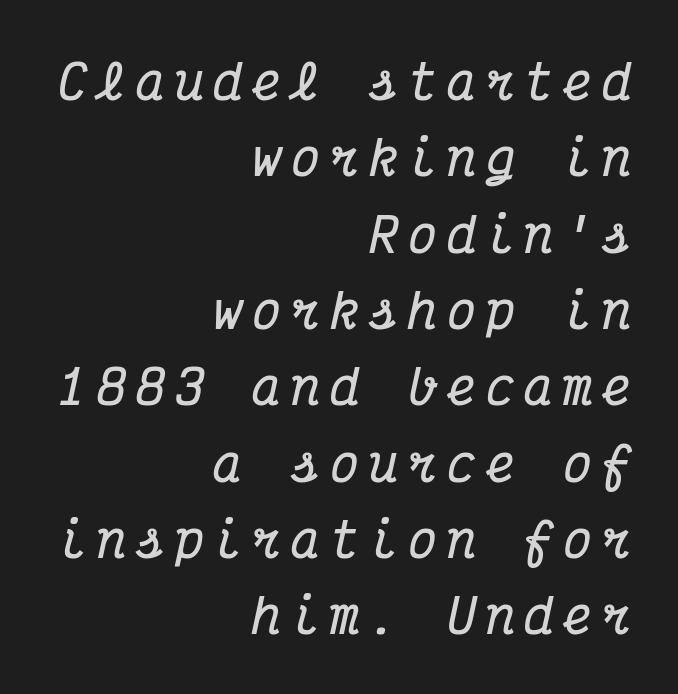
Letterform terminals end in serifs throughout the passage. Layout note: lines flush right. Thick stems and heavy bowls — unmistakably bold. A typesetter would call this leading conventional body-copy spacing.
